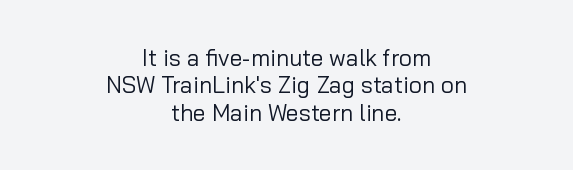
Quick note: underline off. The letters sit at their default tracking, neither squeezed nor spread. The rendering positions every line midway between the sides. Each stroke keeps to a modest, everyday thickness or less. Every character sits straight up, as roman type does.
